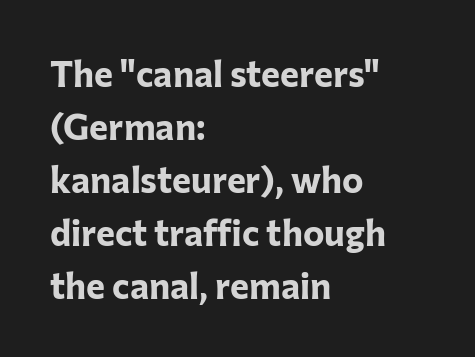
Q: Is the text bold? A: Yes.
Q: Is the text italic (slanted)? A: No, it is upright.
Q: Is the typeface a serif or a sans-serif typeface? A: Sans-serif.
Q: Is the text underlined? A: No.
Q: How is the paragraph aligned? A: Left-aligned.
Q: Is the spacing between letters normal or unusually wide? A: Normal.
Q: Is the spacing between lines tight, normal or loose? A: Normal.
Q: Width (condensed, normal, or wide)? A: Normal.
Q: Stroke contrast? A: Low.
Q: x-height? A: Medium.
Q: Monospaced? A: No.
